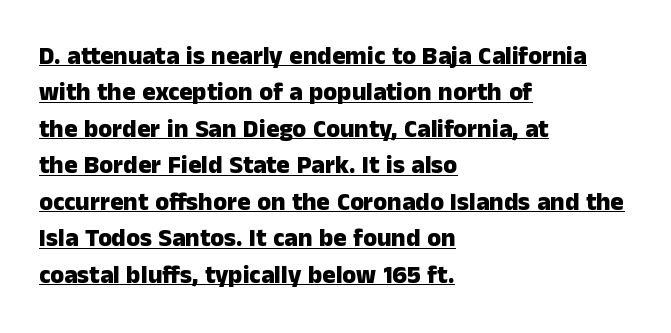
The image shows 25 px bold type, upright; set left-aligned, normal line spacing (1.46x), normal letter spacing, underlined.
